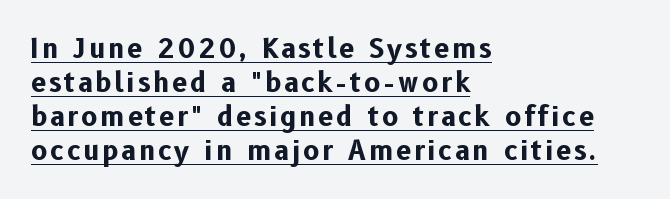
{"italic": "no", "bold": "yes", "underline": "yes", "align": "left", "line_spacing": "normal", "line_spacing_ratio": 1.26, "glyph_px": 27}
